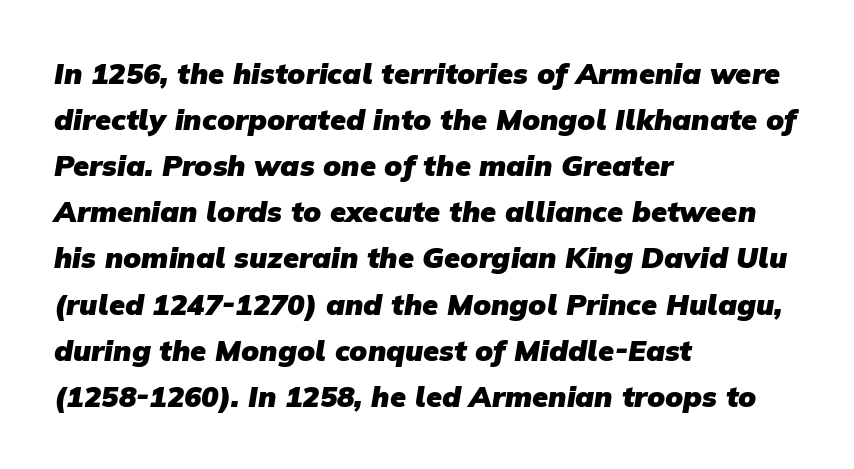
The image shows 29 px heavy sans-serif type; set left-aligned, normal line spacing (1.59x), normal letter spacing, not underlined; low stroke contrast and a medium x-height.
